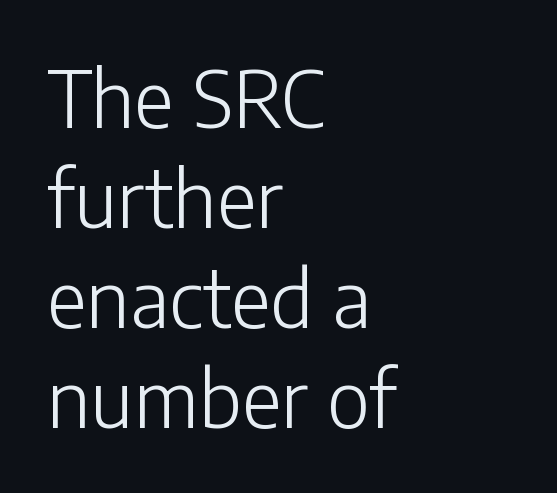
Weight: in the light-to-regular range. The rendering shows plain stroke endings on the letterforms — a sans-serif design. The rendering uses natural spacing where letterforms have individual widths. Only glyphs here, with clear space below each row. Students, note that the glyphs here touch the page at normal intervals. These lines are set flush left with a ragged right edge.
